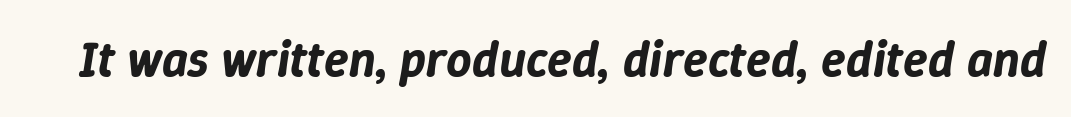
{"italic": "yes", "lean": "right", "slant_degrees": 9, "width": "normal", "stroke_contrast": "low", "x_height": "medium", "monospaced": "no", "underline": "no", "letter_spacing": "normal", "letter_spacing_em": 0.0, "glyph_px": 50}
